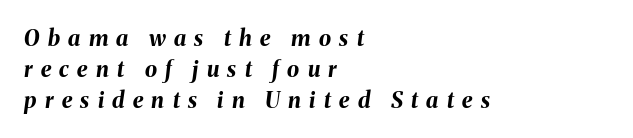
The specimen reads as italic at a glance. The rendering uses a moderate line-height, typical for paragraphs. The line texture is sparse and dotted thanks to wide tracking. In CSS terms this would be text-align: left.
